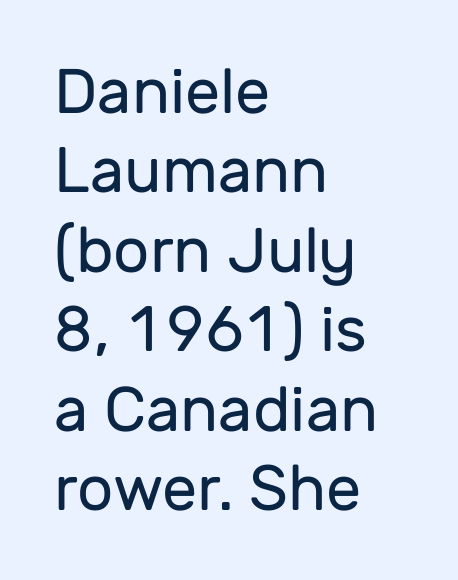
The image shows 63 px regular-weight sans-serif type, upright; set left-aligned, normal line spacing (1.26x), normal letter spacing, not underlined; low stroke contrast and a medium x-height.
